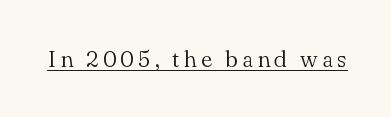
Upright lettering throughout. Honestly, the underline is the first thing you notice here. Vertical stems look standard width or narrower in stroke.
